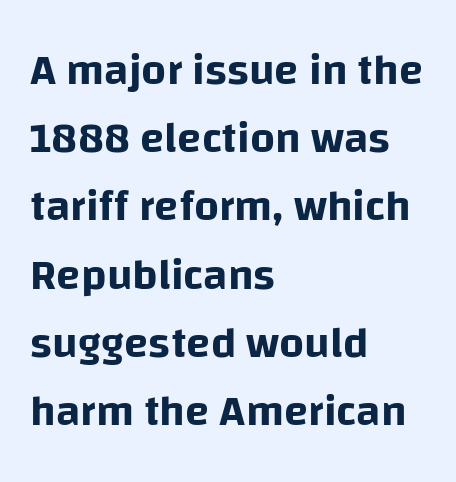
Q: Is the text italic (slanted)? A: No, it is upright.
Q: Is the typeface a serif or a sans-serif typeface? A: Sans-serif.
Q: Is the text underlined? A: No.
Q: How is the paragraph aligned? A: Left-aligned.
Q: Is the spacing between letters normal or unusually wide? A: Normal.
Q: Is the spacing between lines tight, normal or loose? A: Normal.
Q: Width (condensed, normal, or wide)? A: Normal.
Q: Stroke contrast? A: Low.
Q: x-height? A: Large.
Q: Monospaced? A: No.
